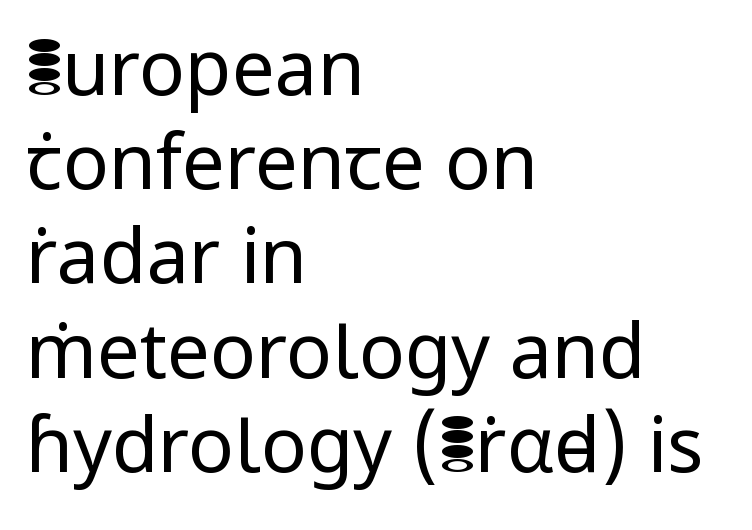
This sample has the flowing, uneven cadence of proportional lettering. You can tell it's not italic because the verticals are truly vertical. Each stroke keeps to a modest, everyday thickness or less. Students, note that the glyphs here touch the page at normal intervals. The rag falls on the right side of this text block. The glyphs in this specimen are sans serif.
